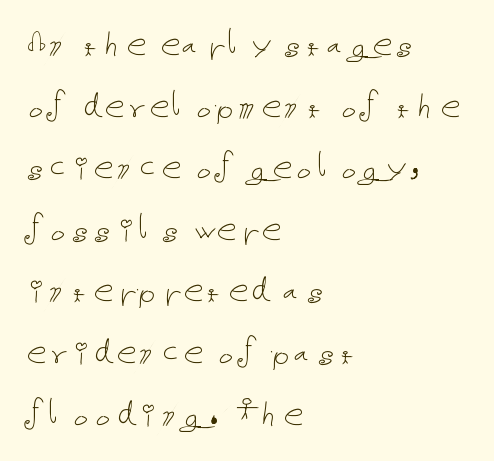
Q: Is the text bold? A: No.
Q: Is the text italic (slanted)? A: No, it is upright.
Q: Is the text underlined? A: No.
Q: How is the paragraph aligned? A: Left-aligned.
Q: Is the spacing between letters normal or unusually wide? A: Normal.
Q: Is the spacing between lines tight, normal or loose? A: Normal.
Q: Width (condensed, normal, or wide)? A: Normal.
Q: Stroke contrast? A: Low.
Q: x-height? A: Medium.
